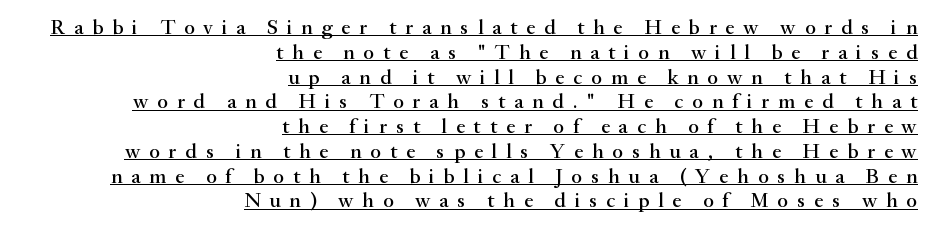
{"italic": "no", "underline": "yes", "align": "right", "line_spacing_ratio": 1.18, "letter_spacing": "wide", "letter_spacing_em": 0.42, "glyph_px": 21}
